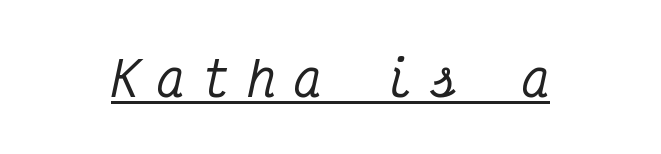
The type family on display is of the serif kind. Underline: present. Slanted lettering throughout. Is the letter spacing exaggerated? Yes — the characters are pushed far apart.
